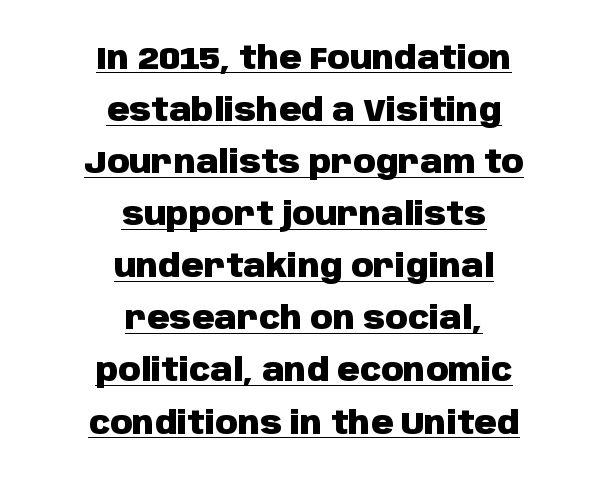
The image shows 31 px heavy sans-serif type, upright; set centered, normal line spacing (1.68x), normal letter spacing, underlined; low stroke contrast and a large x-height.
